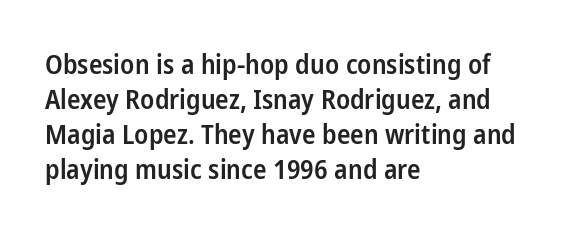
{"italic": "no", "bold": "semi", "underline": "no", "align": "left", "line_spacing": "normal", "line_spacing_ratio": 1.3, "letter_spacing": "normal", "letter_spacing_em": 0.0, "glyph_px": 27}
